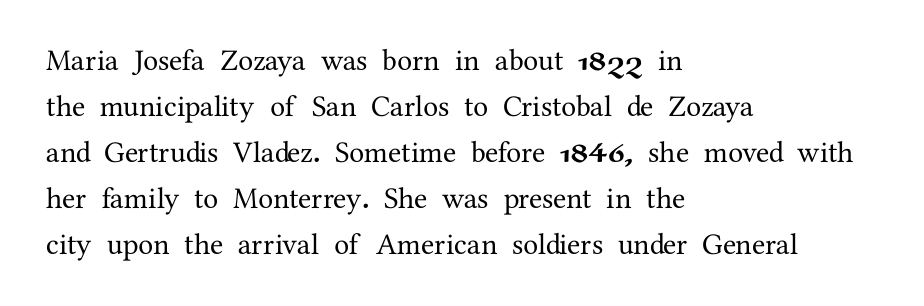
{"serif": "yes", "italic": "no", "width": "normal", "stroke_contrast": "medium", "x_height": "medium", "monospaced": "no", "underline": "no", "align": "left", "line_spacing": "normal", "line_spacing_ratio": 1.53, "letter_spacing": "normal", "letter_spacing_em": 0.0, "glyph_px": 30}
